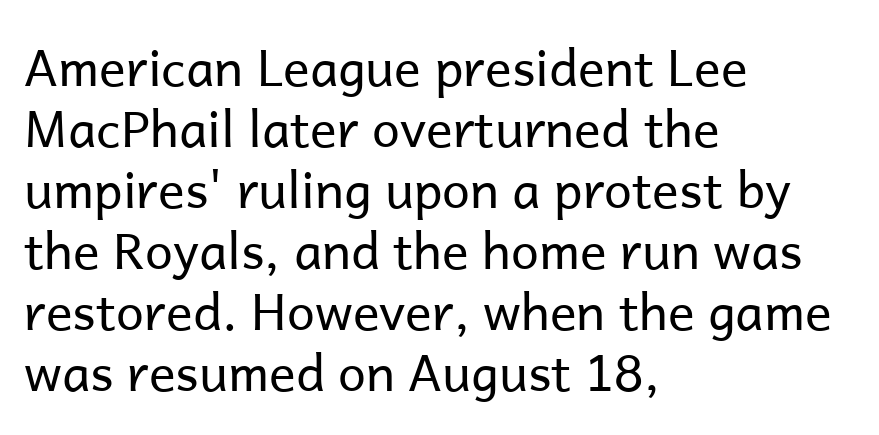
Every character sits straight up, as roman type does. Clear beneath every line of the passage. Examine the stroke ends and you'll find no serifs. Students, note that the glyphs here touch the page at normal intervals. The rendering uses natural spacing where letterforms have individual widths. Letters have the restrained weight of plain body copy at most.
